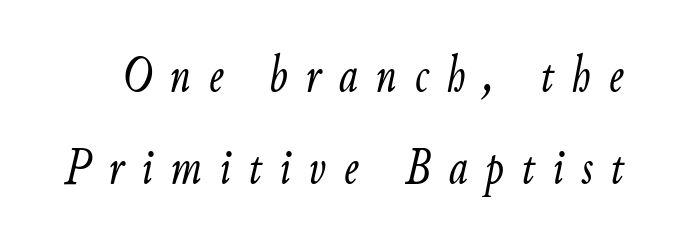
Q: Is the text bold? A: No.
Q: Is the text italic (slanted)? A: Yes, it leans right by about 9 degrees.
Q: Is the text underlined? A: No.
Q: Is the spacing between letters normal or unusually wide? A: Unusually wide.
Q: Width (condensed, normal, or wide)? A: Condensed.
Q: Stroke contrast? A: Low.
Q: x-height? A: Small.
Q: Monospaced? A: No.
